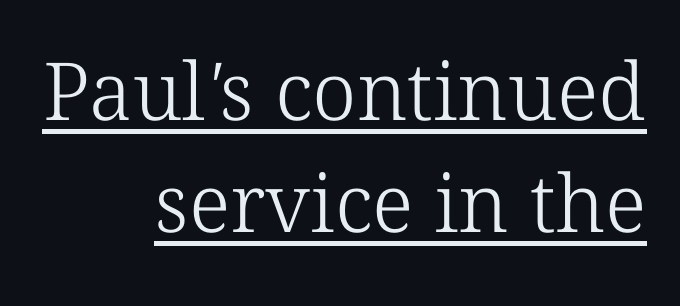
The image shows 80 px light serif type; set right-aligned, normal line spacing (1.4x), normal letter spacing, underlined; low stroke contrast and a medium x-height.
